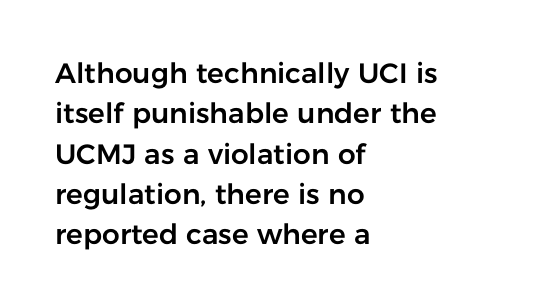
{"serif": "no", "italic": "no", "width": "normal", "stroke_contrast": "low", "x_height": "medium", "monospaced": "no", "underline": "no", "align": "left", "line_spacing": "normal", "line_spacing_ratio": 1.44, "letter_spacing": "normal", "letter_spacing_em": 0.0, "glyph_px": 28}
